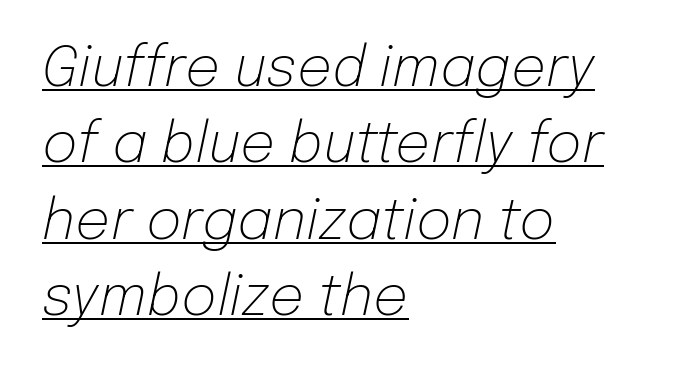
The typeface has the unassuming heft of standard copy or less. Compared with a centered layout, this one pins lines to the left instead. This sample carries an underscore along the baseline area. Do the characters align in a grid? No, the font is proportional. The horizontal fit of the characters is conventional and even.
